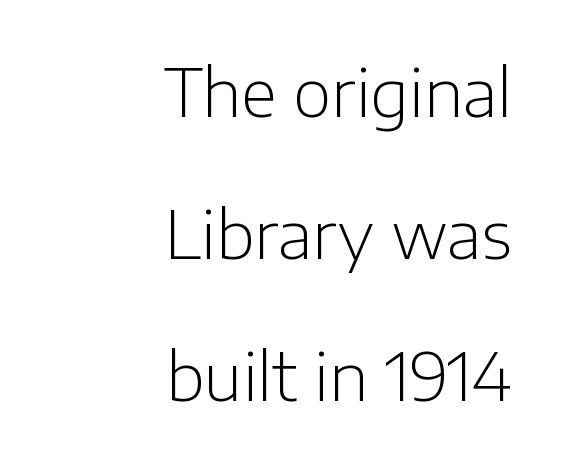
{"serif": "no", "italic": "no", "bold": "no", "weight": "light", "width": "normal", "stroke_contrast": "low", "x_height": "medium", "monospaced": "no", "underline": "no", "align": "right", "line_spacing": "loose", "line_spacing_ratio": 2.15, "letter_spacing": "normal", "letter_spacing_em": 0.0, "glyph_px": 66}
